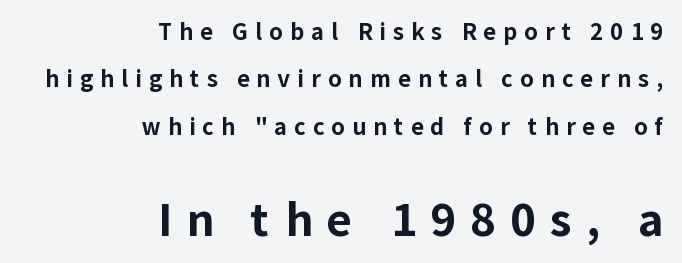
The image shows 44 px bold sans-serif type, upright; set right-aligned, loose line spacing (2.15x), unusually wide letter spacing (+0.32 em), not underlined; the second (bottom) block is 2.0x larger; low stroke contrast and a medium x-height.
